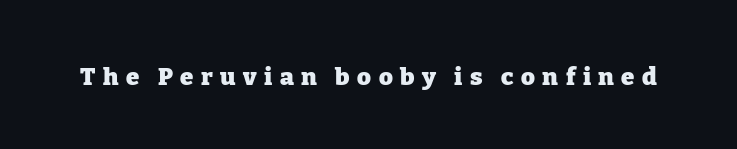
{"italic": "no", "bold": "yes", "underline": "no", "letter_spacing": "wide", "letter_spacing_em": 0.31, "glyph_px": 24}
